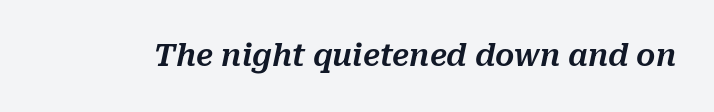
The image shows 30 px text type, italic (leaning right); set normal letter spacing, not underlined; medium stroke contrast and a medium x-height.
